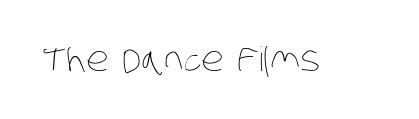
A quiet, ordinary-to-light weight characterises the typeface. Check under the words: just untouched page. This rendering leaves character spacing at its baseline value. You could not count columns in this text — the font is proportionally spaced.
